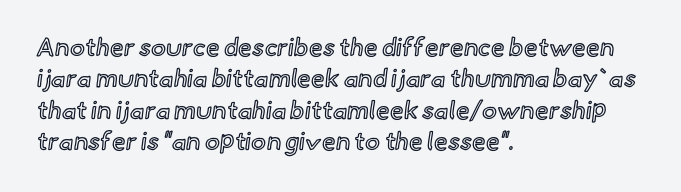
{"underline": "no", "align": "left", "line_spacing": "normal", "line_spacing_ratio": 1.26, "letter_spacing": "normal", "letter_spacing_em": 0.0, "glyph_px": 25}
